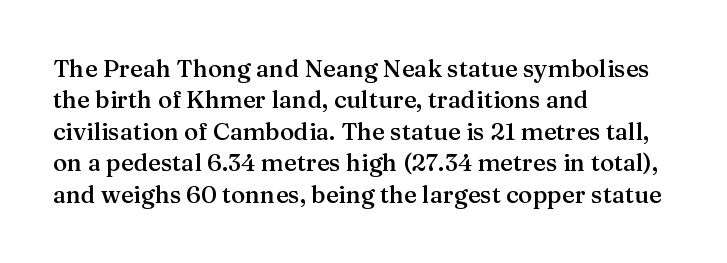
{"italic": "no", "bold": "semi", "underline": "no", "align": "left", "line_spacing": "normal", "line_spacing_ratio": 1.31, "letter_spacing": "normal", "letter_spacing_em": 0.0, "glyph_px": 24}
